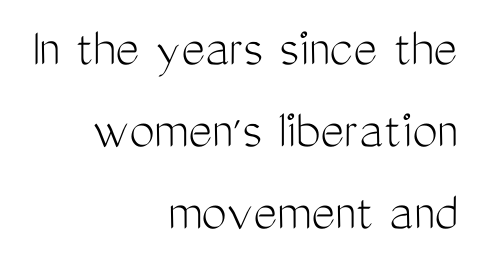
Q: Is the text bold? A: No.
Q: Is the text italic (slanted)? A: No, it is upright.
Q: Is the typeface a serif or a sans-serif typeface? A: Sans-serif.
Q: Is the text underlined? A: No.
Q: How is the paragraph aligned? A: Right-aligned.
Q: Is the spacing between letters normal or unusually wide? A: Normal.
Q: Is the spacing between lines tight, normal or loose? A: Normal.
Q: Width (condensed, normal, or wide)? A: Condensed.
Q: Stroke contrast? A: Medium.
Q: x-height? A: Medium.
Q: Monospaced? A: No.
